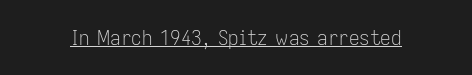
The image shows 21 px text type, upright; set normal letter spacing, underlined.
